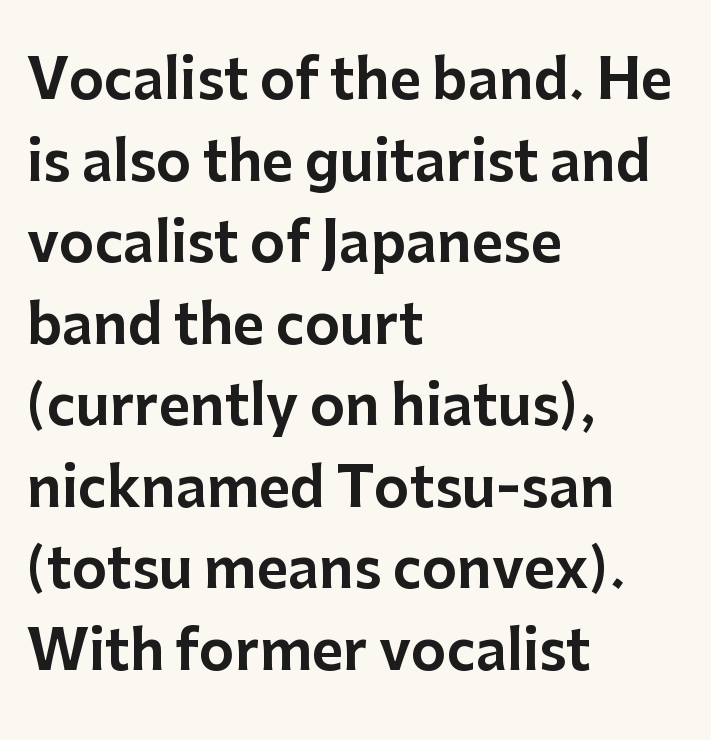
Q: Is the text italic (slanted)? A: No, it is upright.
Q: Is the typeface a serif or a sans-serif typeface? A: Sans-serif.
Q: Is the text underlined? A: No.
Q: How is the paragraph aligned? A: Left-aligned.
Q: Is the spacing between letters normal or unusually wide? A: Normal.
Q: Is the spacing between lines tight, normal or loose? A: Normal.
Q: Width (condensed, normal, or wide)? A: Normal.
Q: Stroke contrast? A: Low.
Q: x-height? A: Medium.
Q: Monospaced? A: No.
